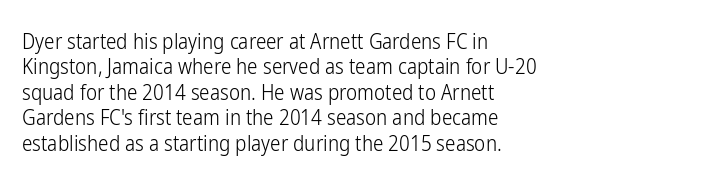
The image shows 21 px text type, upright; set left-aligned, line spacing 1.21x, normal letter spacing, not underlined.
